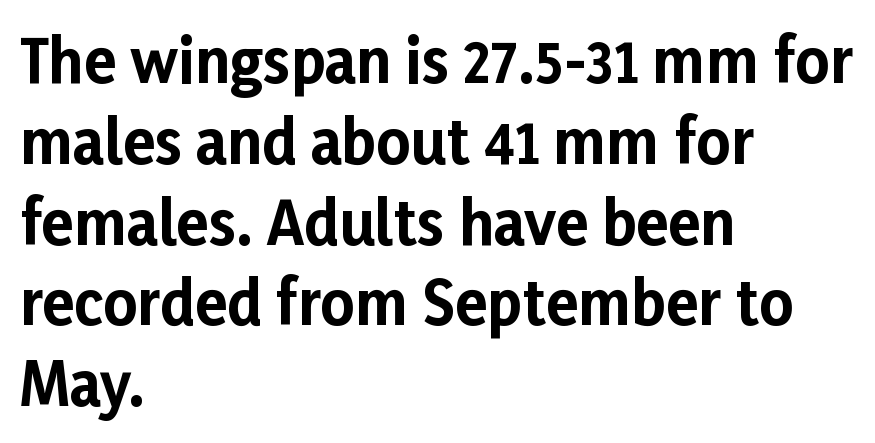
Q: Is the text bold? A: Yes.
Q: Is the text italic (slanted)? A: No, it is upright.
Q: Is the typeface a serif or a sans-serif typeface? A: Sans-serif.
Q: Is the text underlined? A: No.
Q: How is the paragraph aligned? A: Left-aligned.
Q: Is the spacing between letters normal or unusually wide? A: Normal.
Q: Is the spacing between lines tight, normal or loose? A: Normal.
Q: Width (condensed, normal, or wide)? A: Normal.
Q: Stroke contrast? A: Low.
Q: x-height? A: Medium.
Q: Monospaced? A: No.
